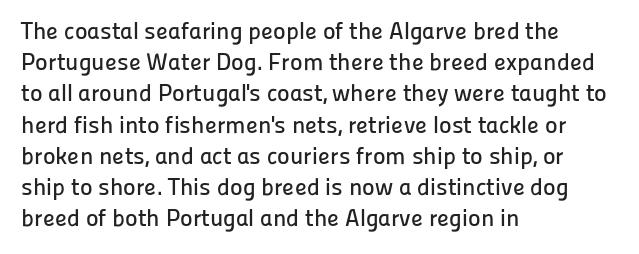
{"italic": "no", "underline": "no", "align": "left", "line_spacing": "normal", "line_spacing_ratio": 1.3, "letter_spacing": "normal", "letter_spacing_em": 0.0, "glyph_px": 24}
